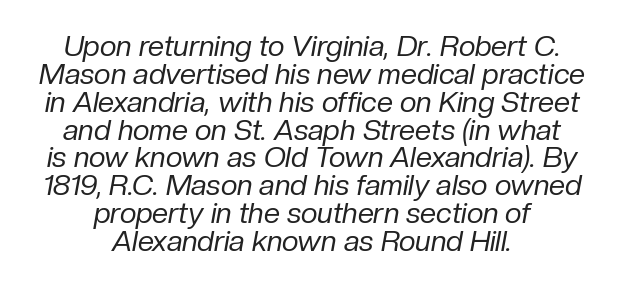
Q: Is the text bold? A: No.
Q: Is the text italic (slanted)? A: Yes, it leans right by about 10 degrees.
Q: Is the text underlined? A: No.
Q: How is the paragraph aligned? A: Centered.
Q: Is the spacing between letters normal or unusually wide? A: Normal.
Q: Is the spacing between lines tight, normal or loose? A: Tight.
Q: Width (condensed, normal, or wide)? A: Normal.
Q: Stroke contrast? A: Low.
Q: x-height? A: Medium.
Q: Monospaced? A: No.
